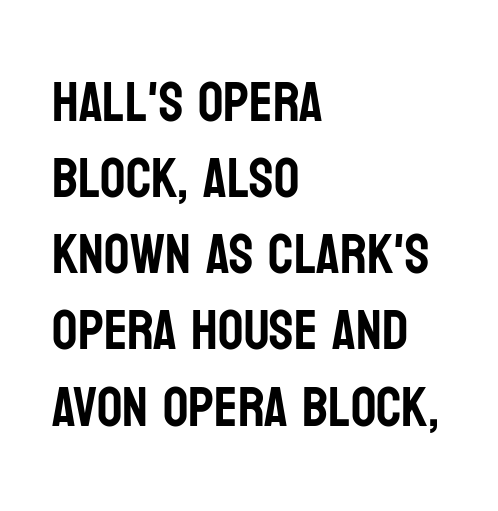
The image shows 56 px condensed sans-serif type, upright; set left-aligned, normal line spacing (1.36x), normal letter spacing, not underlined; low stroke contrast and a large x-height.
